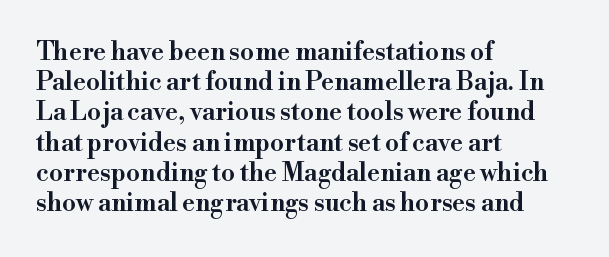
Q: Is the text bold? A: Semi-bold.
Q: Is the text italic (slanted)? A: No, it is upright.
Q: Is the text underlined? A: No.
Q: How is the paragraph aligned? A: Left-aligned.
Q: Is the spacing between letters normal or unusually wide? A: Normal.
